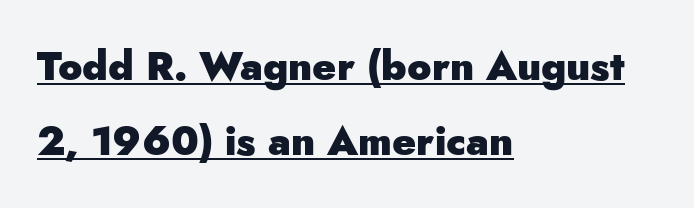
The image shows 40 px heavy sans-serif type, upright; set left-aligned, line spacing 1.88x, normal letter spacing, underlined; low stroke contrast and a small x-height.
